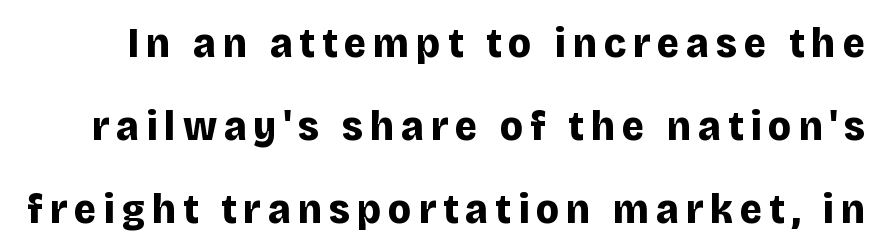
{"serif": "no", "italic": "no", "bold": "yes", "weight": "bold", "width": "normal", "stroke_contrast": "low", "x_height": "large", "monospaced": "no", "underline": "no", "line_spacing": "loose", "line_spacing_ratio": 1.93, "glyph_px": 43}
